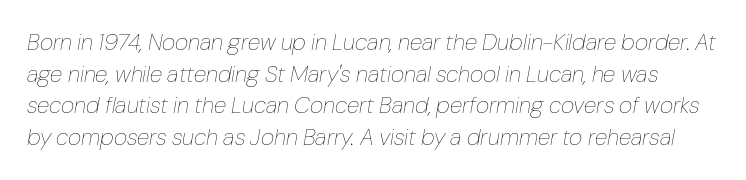
The image shows 23 px text type, italic (leaning right); set normal line spacing (1.37x), normal letter spacing, not underlined.
